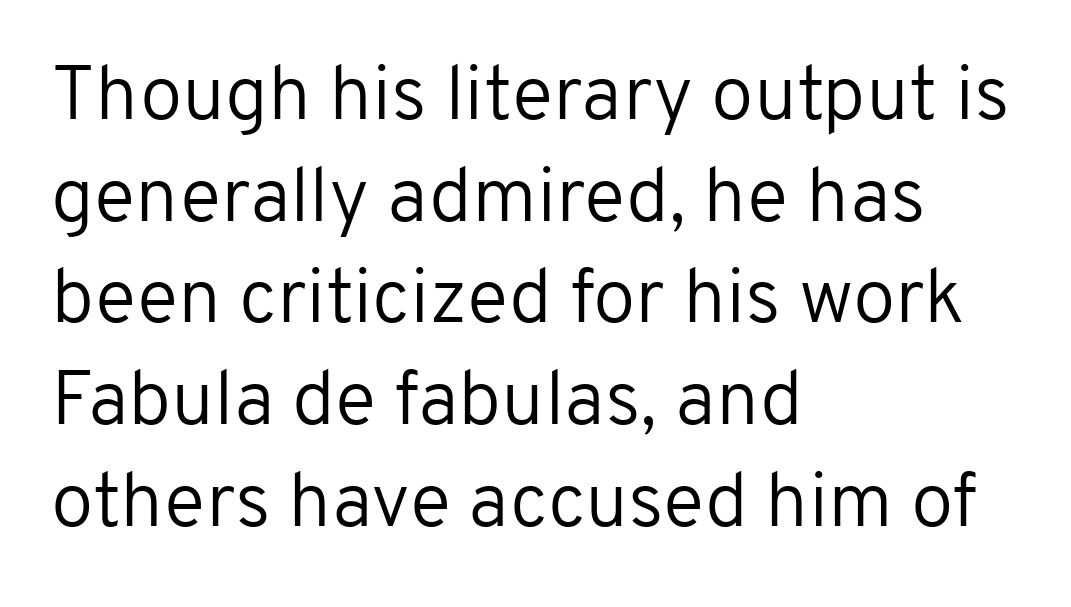
{"serif": "no", "italic": "no", "bold": "no", "weight": "regular", "width": "normal", "stroke_contrast": "low", "x_height": "medium", "monospaced": "no", "underline": "no", "align": "left", "line_spacing": "normal", "line_spacing_ratio": 1.32, "letter_spacing": "normal", "letter_spacing_em": 0.0, "glyph_px": 77}
